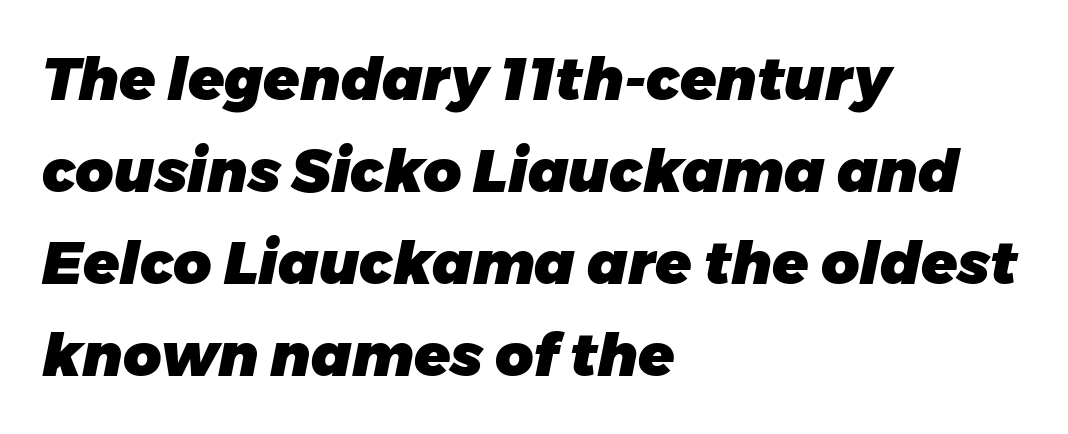
The image shows 59 px heavy type, italic (leaning right); set left-aligned, normal line spacing (1.56x), normal letter spacing, not underlined; low stroke contrast and a medium x-height.
